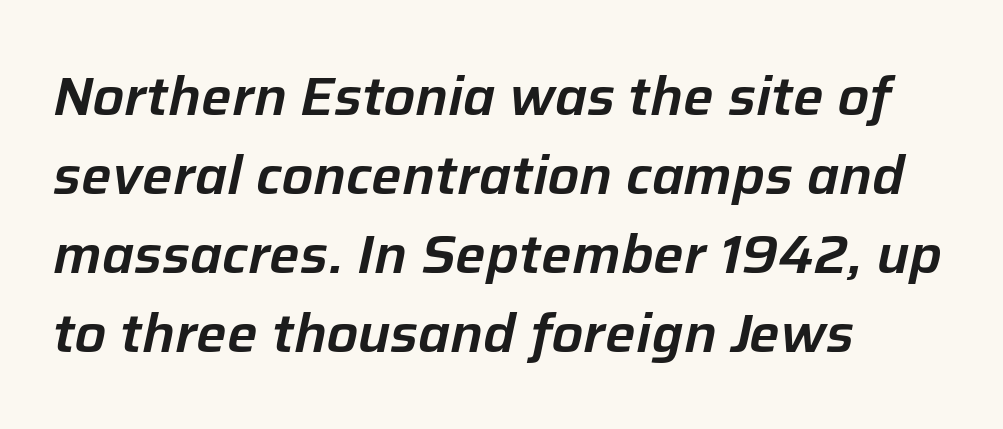
The image shows 54 px text type, italic (leaning right); set left-aligned, normal line spacing (1.46x), normal letter spacing, not underlined; low stroke contrast and a medium x-height.
